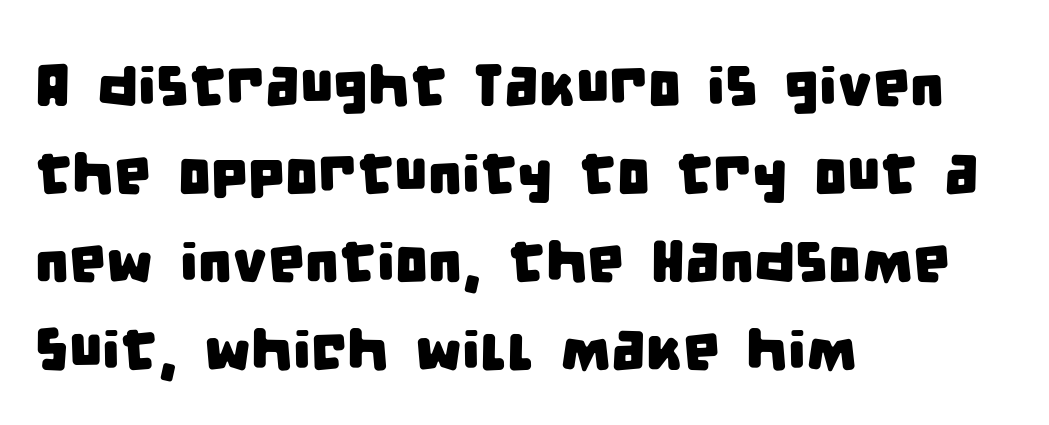
Q: Is the typeface a serif or a sans-serif typeface? A: Sans-serif.
Q: Is the text underlined? A: No.
Q: How is the paragraph aligned? A: Left-aligned.
Q: Is the spacing between letters normal or unusually wide? A: Normal.
Q: Is the spacing between lines tight, normal or loose? A: Normal.
Q: Width (condensed, normal, or wide)? A: Condensed.
Q: Stroke contrast? A: Low.
Q: x-height? A: Large.
Q: Monospaced? A: No.
